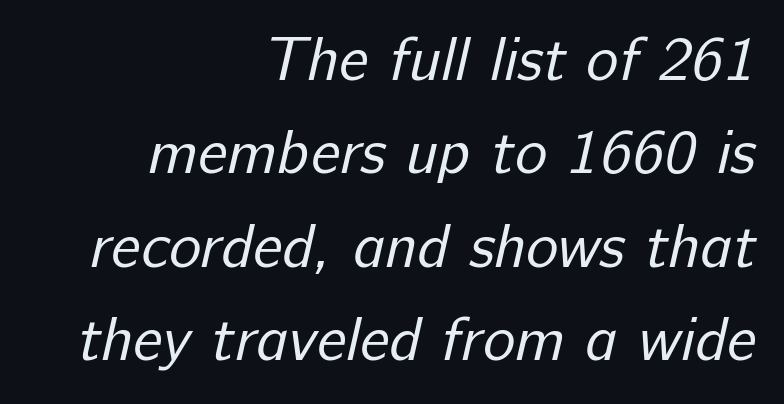
The lines are quadded right. Nobody touched the tracking dial on this one. Spacing verdict: proportional, widths tailored to each character. Summary of weight: not heavy and not bold.
